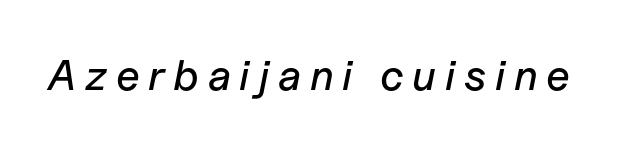
{"italic": "yes", "lean": "right", "slant_degrees": 11, "width": "normal", "stroke_contrast": "low", "x_height": "medium", "monospaced": "no", "underline": "no", "letter_spacing": "wide", "letter_spacing_em": 0.2, "glyph_px": 43}
